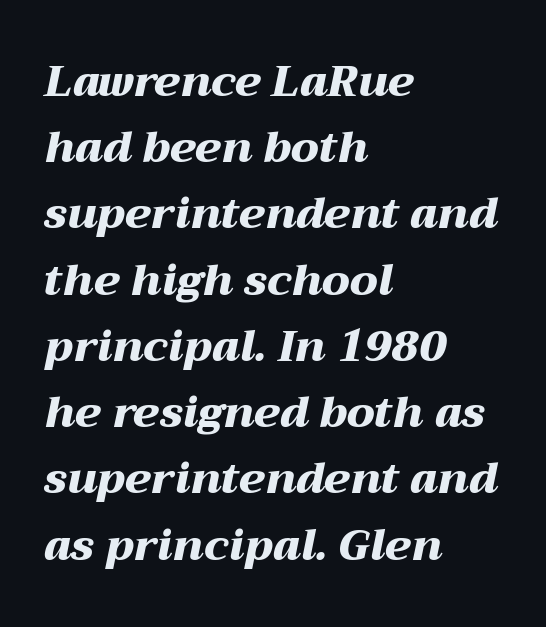
The image shows 43 px heavy, wide type, italic (leaning right); set left-aligned, normal line spacing (1.54x), normal letter spacing, not underlined; medium stroke contrast and a medium x-height.
